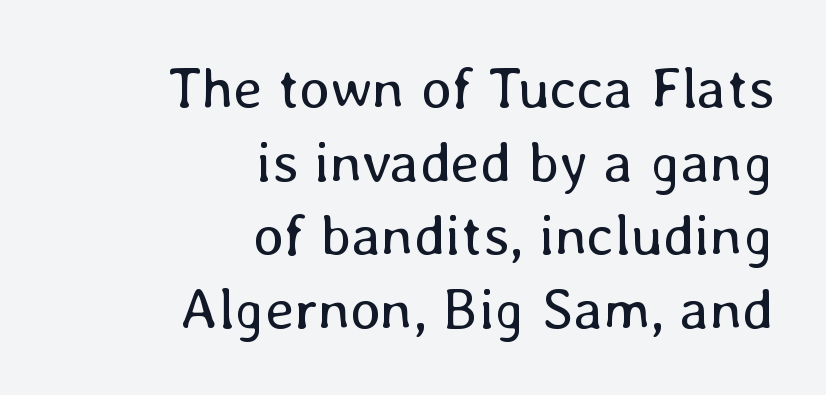
{"italic": "no", "bold": "no", "weight": "regular", "width": "normal", "stroke_contrast": "low", "x_height": "medium", "monospaced": "no", "underline": "no", "align": "right", "line_spacing": "normal", "line_spacing_ratio": 1.27, "letter_spacing": "normal", "letter_spacing_em": 0.0, "glyph_px": 58}
